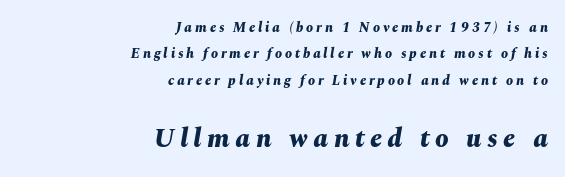
{"italic": "yes", "lean": "right", "slant_degrees": 10, "bold": "yes", "underline": "no", "align": "right", "line_spacing_ratio": 1.88, "letter_spacing": "wide", "letter_spacing_em": 0.2, "larger_block": "second", "size_ratio": 1.93, "glyph_px": 27}
